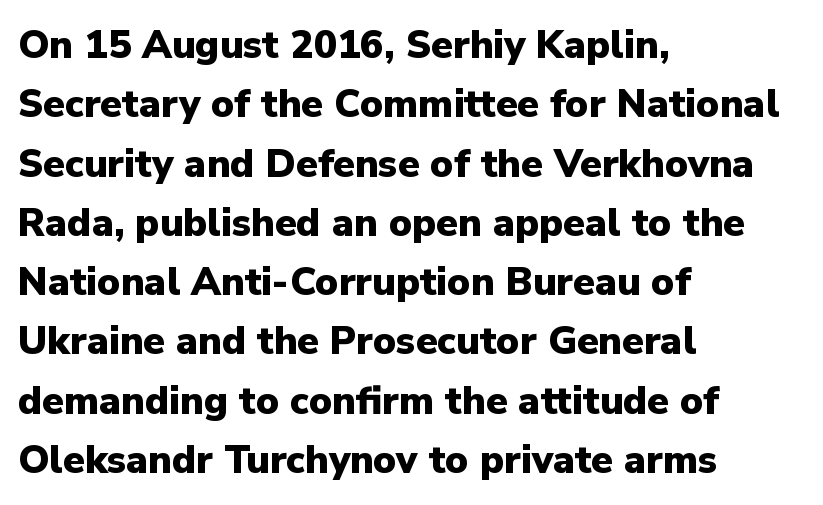
The image shows 39 px heavy sans-serif type, upright; set left-aligned, normal line spacing (1.52x), normal letter spacing, not underlined; low stroke contrast and a medium x-height.
